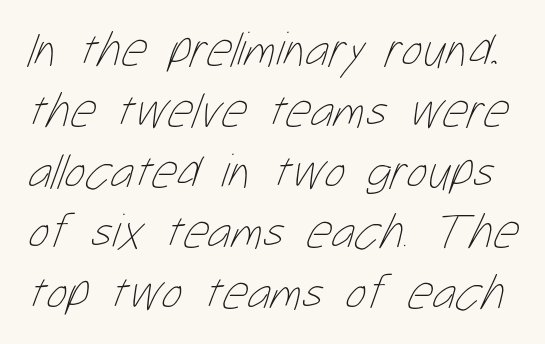
{"bold": "no", "weight": "thin", "width": "condensed", "stroke_contrast": "low", "x_height": "medium", "monospaced": "no", "underline": "no", "line_spacing_ratio": 1.24, "letter_spacing": "normal", "letter_spacing_em": 0.0, "glyph_px": 49}
